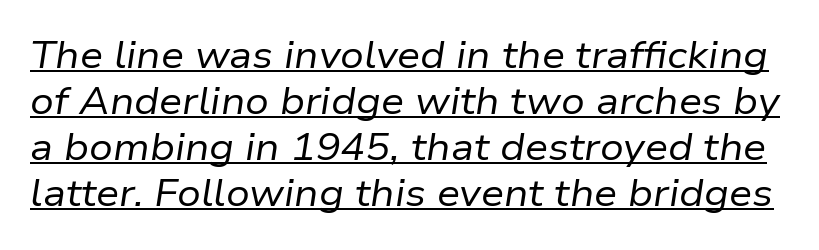
The image shows 37 px regular-weight type, italic (leaning right); set line spacing 1.24x, normal letter spacing, underlined; low stroke contrast and a medium x-height.
